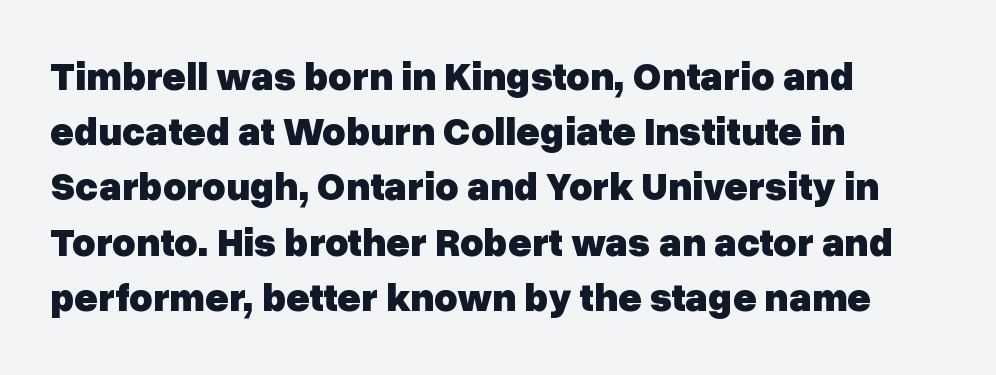
{"serif": "no", "italic": "no", "bold": "yes", "weight": "heavy", "width": "normal", "stroke_contrast": "low", "x_height": "medium", "monospaced": "no", "underline": "no", "align": "left", "line_spacing": "normal", "line_spacing_ratio": 1.38, "letter_spacing": "normal", "letter_spacing_em": 0.0, "glyph_px": 40}
